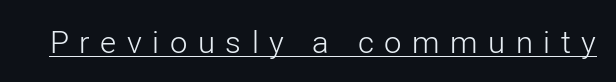
Ink coverage per letter is moderate at most. The designer went with a sans here, leaving each stem footless. Compared with typical body copy, the letter spacing here is much looser. Think of a printed novel: that variable character pitch is what you see here. Glance below the letters and you will spot a drawn line.
